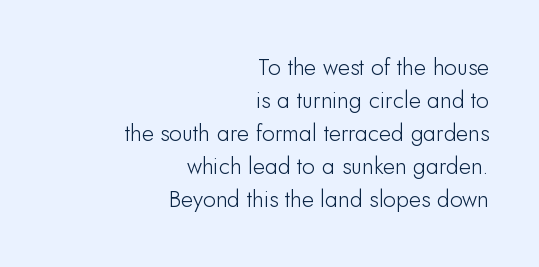
The image shows 23 px text type, upright; set right-aligned, normal line spacing (1.44x), normal letter spacing, not underlined.
